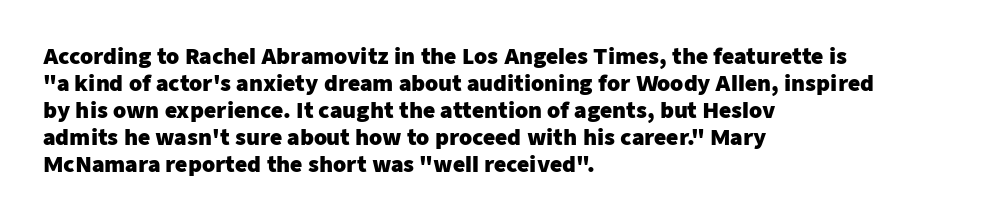
Q: Is the text bold? A: Yes.
Q: Is the text italic (slanted)? A: No, it is upright.
Q: Is the text underlined? A: No.
Q: How is the paragraph aligned? A: Left-aligned.
Q: Is the spacing between letters normal or unusually wide? A: Normal.
Q: Is the spacing between lines tight, normal or loose? A: Normal.
